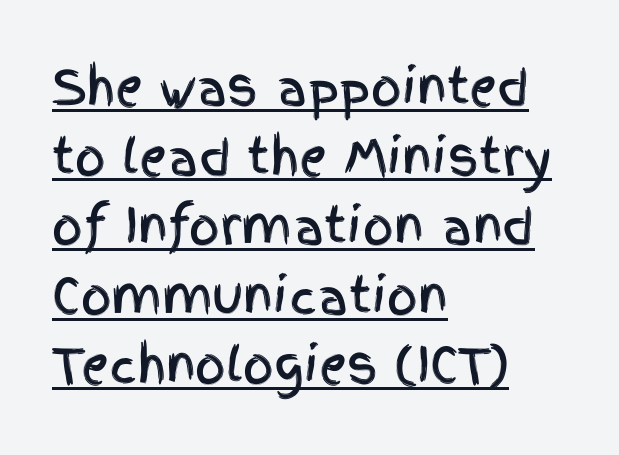
{"serif": "no", "italic": "no", "width": "condensed", "x_height": "large", "monospaced": "no", "underline": "yes", "align": "left", "line_spacing": "normal", "line_spacing_ratio": 1.45, "letter_spacing": "normal", "letter_spacing_em": 0.0, "glyph_px": 48}
